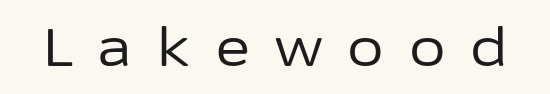
Q: Is the text bold? A: No.
Q: Is the text italic (slanted)? A: No, it is upright.
Q: Is the typeface a serif or a sans-serif typeface? A: Sans-serif.
Q: Is the text underlined? A: No.
Q: Is the spacing between letters normal or unusually wide? A: Unusually wide.
Q: Width (condensed, normal, or wide)? A: Normal.
Q: Stroke contrast? A: Low.
Q: x-height? A: Medium.
Q: Monospaced? A: No.
